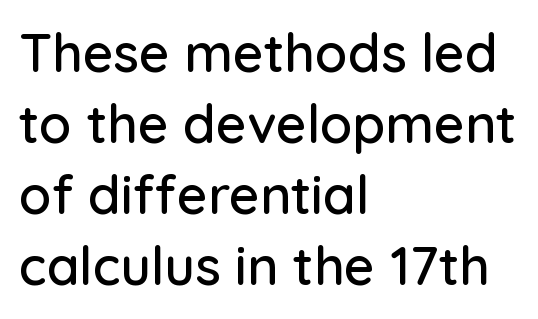
Varying glyph widths throughout — classic text-font behaviour. Glance below the letters and you will spot only blank space. The passage is arranged the way most books set body copy — flush left. This is the regular roman posture of the typeface. To sum up the face: it is a sans, with no serifs. What's the leading like? Ordinary, nothing unusual.
